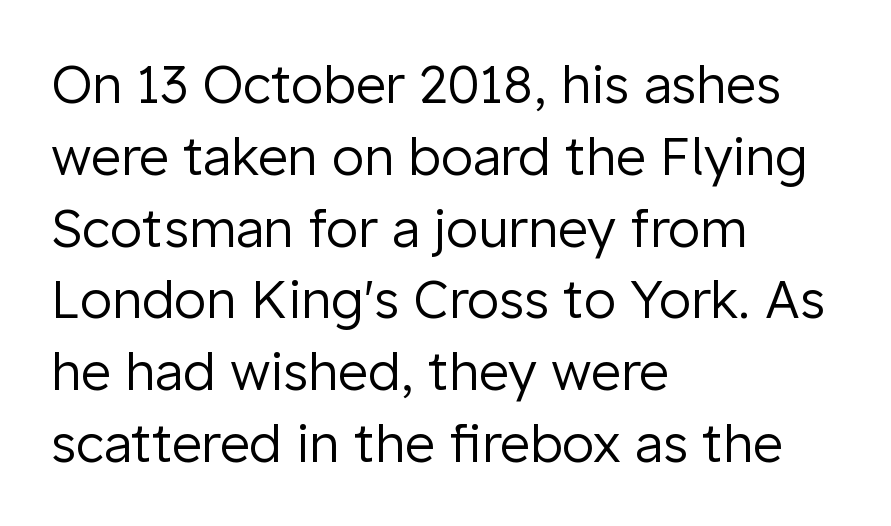
Q: Is the text bold? A: No.
Q: Is the text italic (slanted)? A: No, it is upright.
Q: Is the typeface a serif or a sans-serif typeface? A: Sans-serif.
Q: Is the text underlined? A: No.
Q: How is the paragraph aligned? A: Left-aligned.
Q: Is the spacing between letters normal or unusually wide? A: Normal.
Q: Is the spacing between lines tight, normal or loose? A: Normal.
Q: Width (condensed, normal, or wide)? A: Normal.
Q: Stroke contrast? A: Low.
Q: x-height? A: Medium.
Q: Monospaced? A: No.
